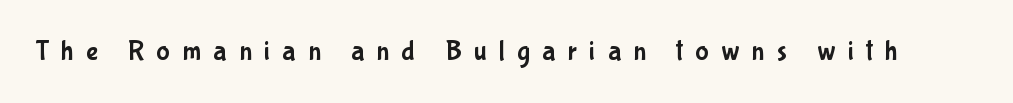
Q: Is the text italic (slanted)? A: No, it is upright.
Q: Is the typeface a serif or a sans-serif typeface? A: Sans-serif.
Q: Is the text underlined? A: No.
Q: Is the spacing between letters normal or unusually wide? A: Unusually wide.
Q: Width (condensed, normal, or wide)? A: Condensed.
Q: Stroke contrast? A: Low.
Q: x-height? A: Medium.
Q: Monospaced? A: No.
